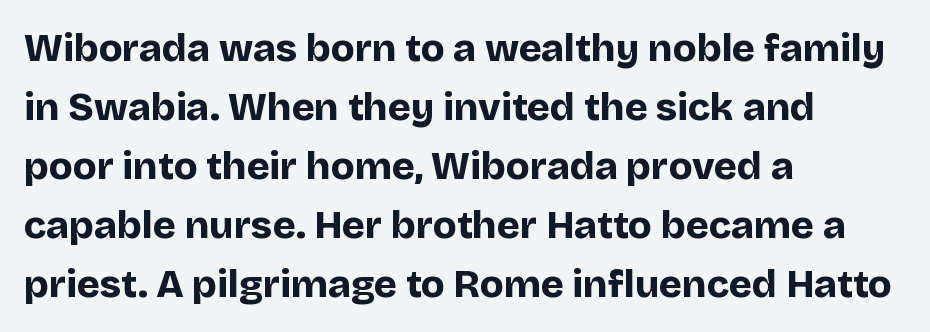
Q: Is the text bold? A: Yes.
Q: Is the text italic (slanted)? A: No, it is upright.
Q: Is the typeface a serif or a sans-serif typeface? A: Sans-serif.
Q: Is the text underlined? A: No.
Q: How is the paragraph aligned? A: Left-aligned.
Q: Is the spacing between letters normal or unusually wide? A: Normal.
Q: Is the spacing between lines tight, normal or loose? A: Normal.
Q: Width (condensed, normal, or wide)? A: Normal.
Q: Stroke contrast? A: Low.
Q: x-height? A: Large.
Q: Monospaced? A: No.
